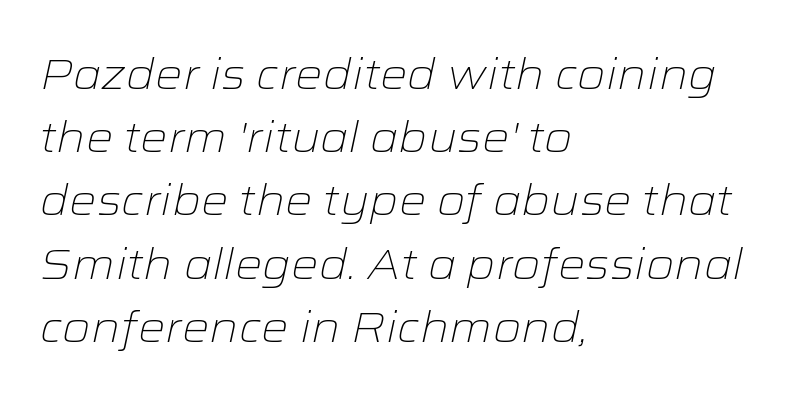
The image shows 43 px light, wide type, italic (leaning right); set left-aligned, normal line spacing (1.47x), normal letter spacing, not underlined; low stroke contrast and a medium x-height.
